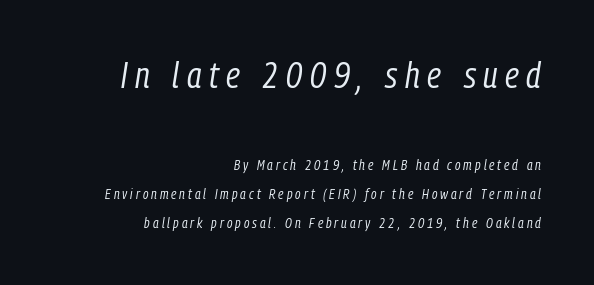
{"italic": "yes", "lean": "right", "slant_degrees": 9, "bold": "no", "weight": "regular", "width": "condensed", "stroke_contrast": "low", "x_height": "medium", "monospaced": "no", "underline": "no", "align": "right", "line_spacing": "loose", "line_spacing_ratio": 2.06, "letter_spacing": "wide", "letter_spacing_em": 0.21, "larger_block": "first", "size_ratio": 2.57, "glyph_px": 36}
